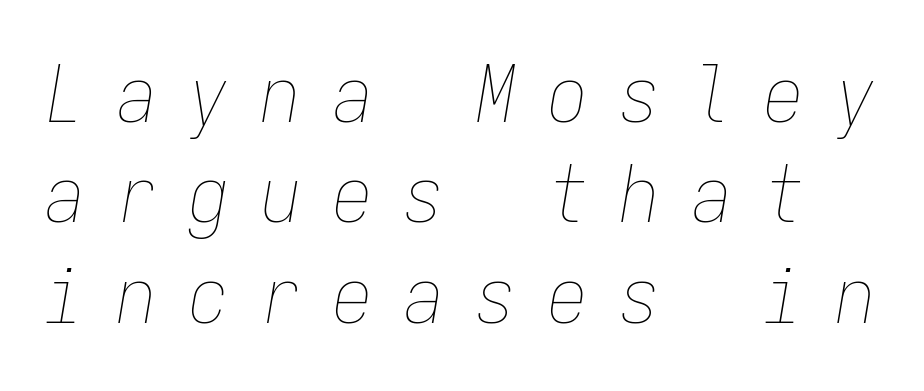
Q: Is the text bold? A: No.
Q: Is the text italic (slanted)? A: Yes, it leans right by about 9 degrees.
Q: Is the text underlined? A: No.
Q: Is the spacing between letters normal or unusually wide? A: Unusually wide.
Q: Is the spacing between lines tight, normal or loose? A: Normal.
Q: Width (condensed, normal, or wide)? A: Condensed.
Q: Stroke contrast? A: Low.
Q: x-height? A: Medium.
Q: Monospaced? A: Yes.
